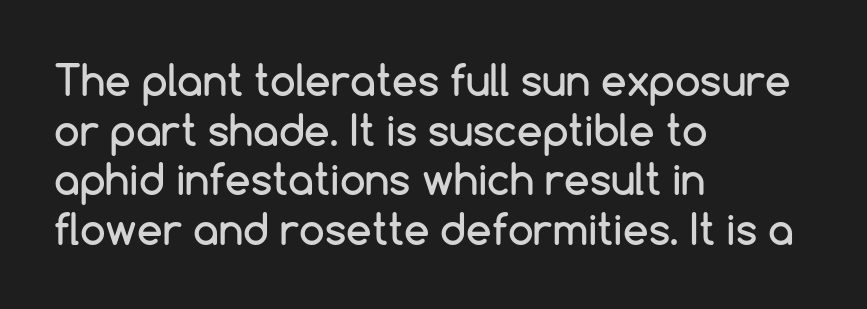
Q: Is the text italic (slanted)? A: No, it is upright.
Q: Is the typeface a serif or a sans-serif typeface? A: Sans-serif.
Q: Is the text underlined? A: No.
Q: How is the paragraph aligned? A: Left-aligned.
Q: Is the spacing between letters normal or unusually wide? A: Normal.
Q: Width (condensed, normal, or wide)? A: Normal.
Q: Stroke contrast? A: Low.
Q: x-height? A: Medium.
Q: Monospaced? A: No.
